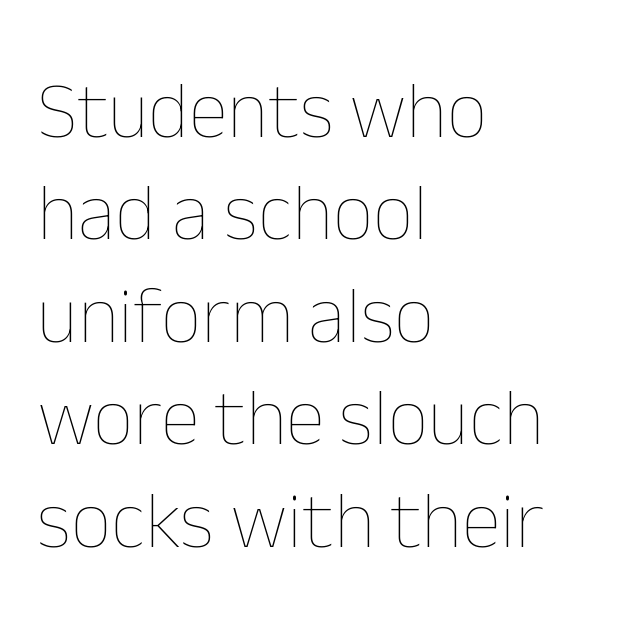
How are the letters spaced? Ordinarily, with no added tracking. The compositor pushed each line to the left boundary. Regarding leading, the lines here are spaced in the standard way. Looks like regular typesetting: each glyph gets only the width it needs.
